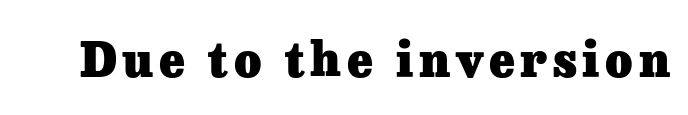
The image shows 47 px heavy serif type, upright; set not underlined; low stroke contrast and a medium x-height.
